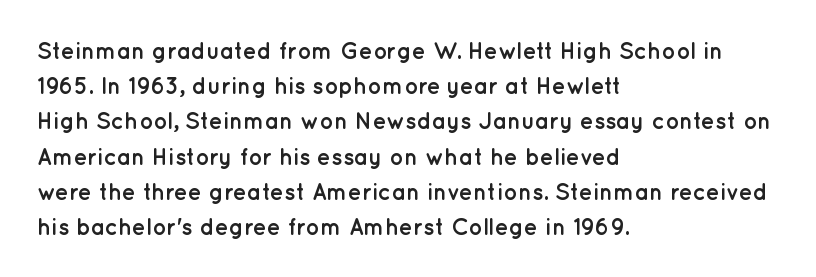
Q: Is the text bold? A: Yes.
Q: Is the text italic (slanted)? A: No, it is upright.
Q: Is the text underlined? A: No.
Q: How is the paragraph aligned? A: Left-aligned.
Q: Is the spacing between letters normal or unusually wide? A: Normal.
Q: Is the spacing between lines tight, normal or loose? A: Normal.
